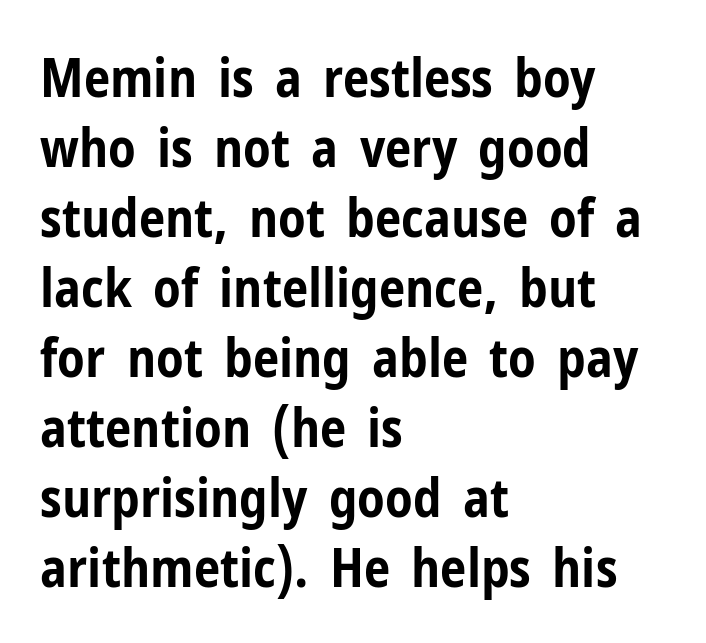
Q: Is the text bold? A: Yes.
Q: Is the text italic (slanted)? A: No, it is upright.
Q: Is the typeface a serif or a sans-serif typeface? A: Sans-serif.
Q: Is the text underlined? A: No.
Q: How is the paragraph aligned? A: Left-aligned.
Q: Is the spacing between letters normal or unusually wide? A: Normal.
Q: Is the spacing between lines tight, normal or loose? A: Normal.
Q: Width (condensed, normal, or wide)? A: Condensed.
Q: Stroke contrast? A: Low.
Q: x-height? A: Medium.
Q: Monospaced? A: No.
